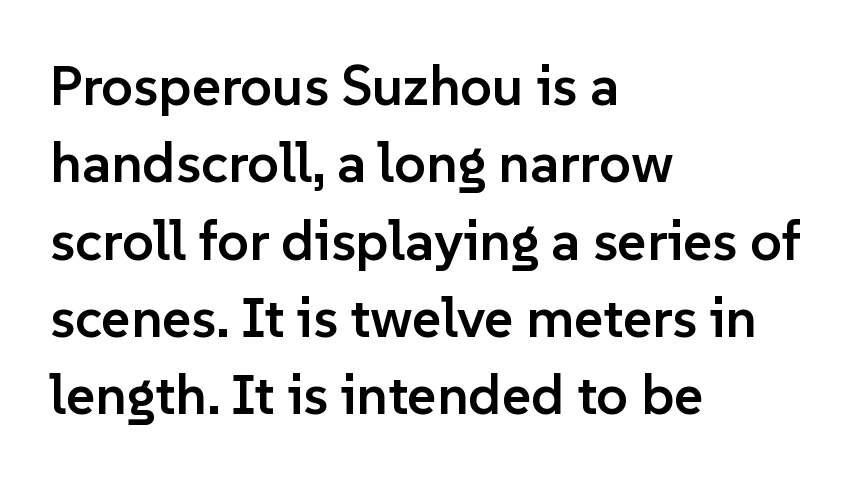
Strokes here are thickened, but only to semibold level. Each letter's strokes conclude bluntly, with no projecting serifs. Is this a fixed-width face? No — the glyphs have proportional, varying widths. The rendering keeps characters at their native spacing. Rule under the text: the space is simply empty. Regarding leading, the lines here are spaced in the standard way.
